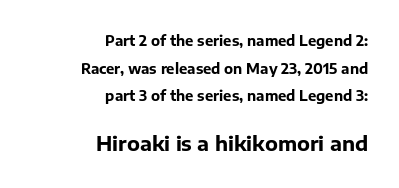
{"italic": "no", "bold": "yes", "underline": "no", "align": "right", "line_spacing": "loose", "line_spacing_ratio": 1.98, "letter_spacing": "normal", "letter_spacing_em": 0.0, "larger_block": "second", "size_ratio": 1.43, "glyph_px": 20}
